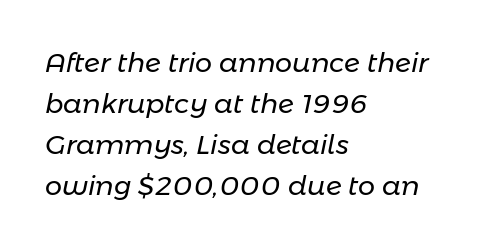
Q: Is the text bold? A: No.
Q: Is the text italic (slanted)? A: Yes, it leans right by about 11 degrees.
Q: Is the text underlined? A: No.
Q: How is the paragraph aligned? A: Left-aligned.
Q: Is the spacing between letters normal or unusually wide? A: Normal.
Q: Is the spacing between lines tight, normal or loose? A: Normal.
